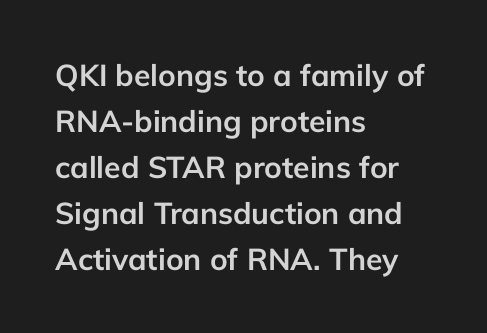
{"serif": "no", "italic": "no", "bold": "yes", "weight": "semibold", "width": "normal", "stroke_contrast": "low", "x_height": "medium", "monospaced": "no", "underline": "no", "align": "left", "line_spacing": "normal", "line_spacing_ratio": 1.53, "letter_spacing": "normal", "letter_spacing_em": 0.0, "glyph_px": 30}
